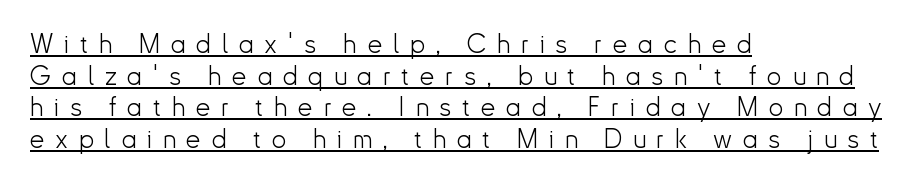
{"italic": "no", "bold": "no", "underline": "yes", "align": "left", "line_spacing_ratio": 1.22, "letter_spacing": "wide", "letter_spacing_em": 0.41, "glyph_px": 26}
